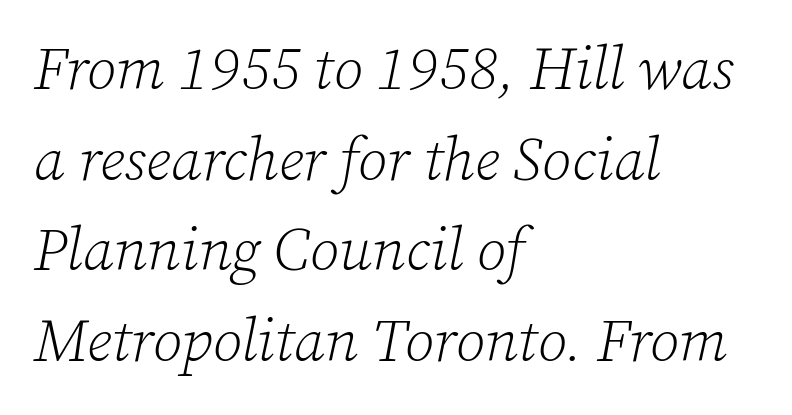
The image shows 60 px light serif type, italic (leaning right); set left-aligned, normal line spacing (1.51x), normal letter spacing, not underlined; low stroke contrast and a medium x-height.
